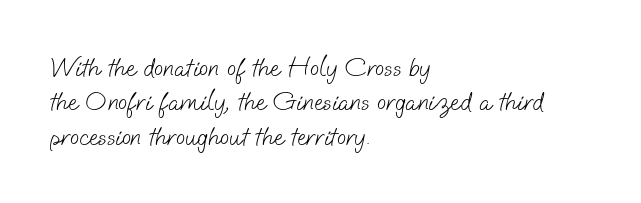
{"bold": "no", "underline": "no", "align": "left", "line_spacing": "normal", "line_spacing_ratio": 1.27, "letter_spacing": "normal", "letter_spacing_em": 0.0, "glyph_px": 27}
